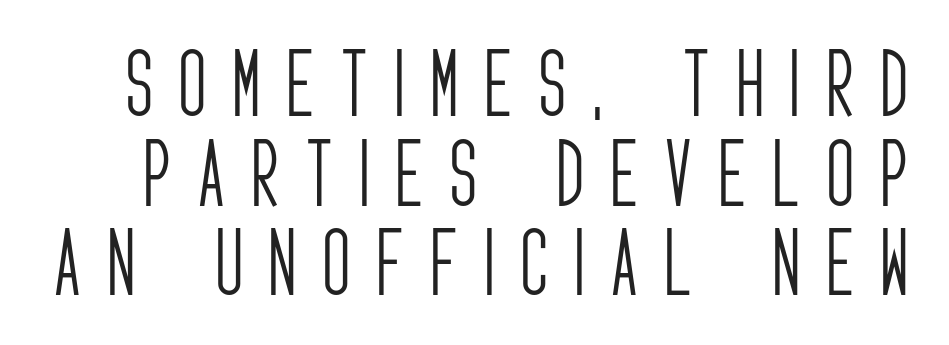
Q: Is the text bold? A: No.
Q: Is the text italic (slanted)? A: No, it is upright.
Q: Is the typeface a serif or a sans-serif typeface? A: Sans-serif.
Q: Is the text underlined? A: No.
Q: Is the spacing between letters normal or unusually wide? A: Unusually wide.
Q: Width (condensed, normal, or wide)? A: Condensed.
Q: Stroke contrast? A: Low.
Q: x-height? A: Large.
Q: Monospaced? A: No.
